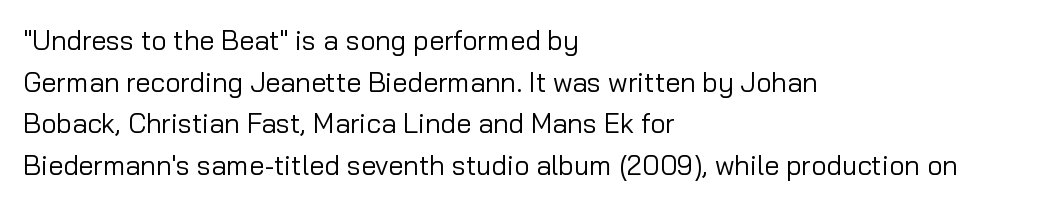
Q: Is the text bold? A: No.
Q: Is the text italic (slanted)? A: No, it is upright.
Q: Is the text underlined? A: No.
Q: How is the paragraph aligned? A: Left-aligned.
Q: Is the spacing between letters normal or unusually wide? A: Normal.
Q: Is the spacing between lines tight, normal or loose? A: Normal.
